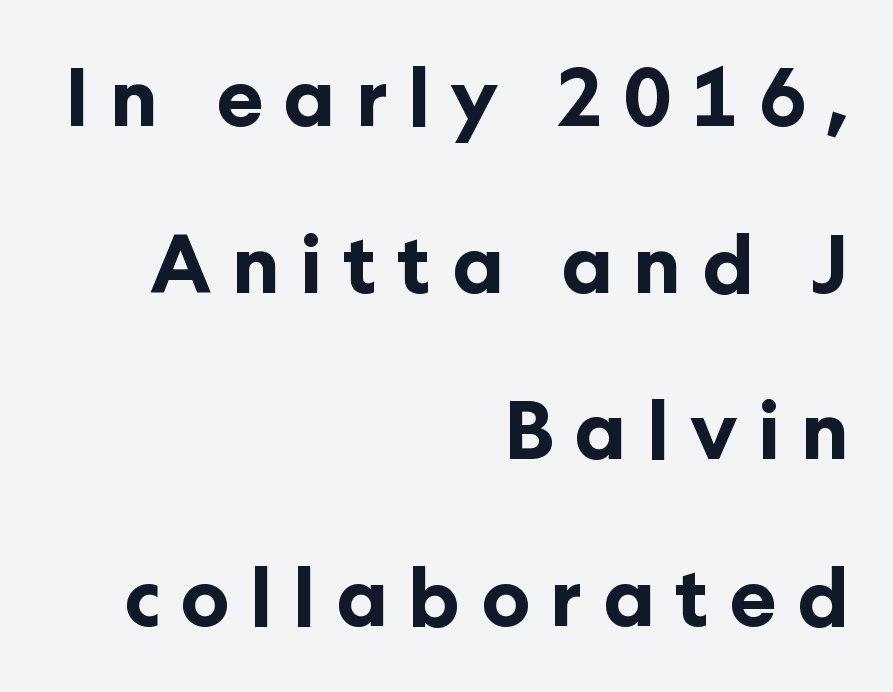
The image shows 79 px bold sans-serif type, upright; set right-aligned, loose line spacing (2.11x), unusually wide letter spacing (+0.26 em), not underlined; low stroke contrast and a medium x-height.
